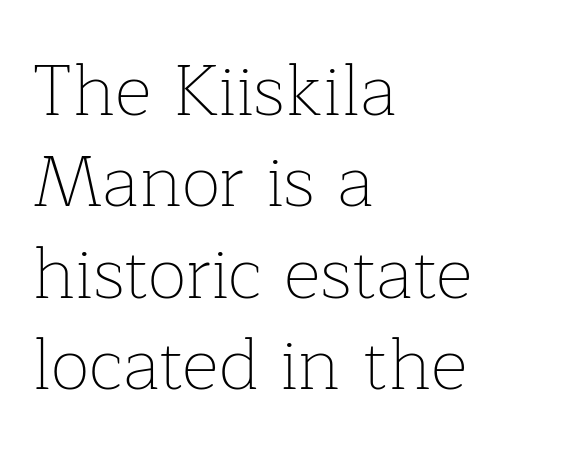
{"serif": "yes", "italic": "no", "bold": "no", "weight": "thin", "width": "normal", "stroke_contrast": "low", "x_height": "medium", "monospaced": "no", "underline": "no", "align": "left", "line_spacing": "normal", "line_spacing_ratio": 1.27, "letter_spacing": "normal", "letter_spacing_em": 0.0, "glyph_px": 72}
